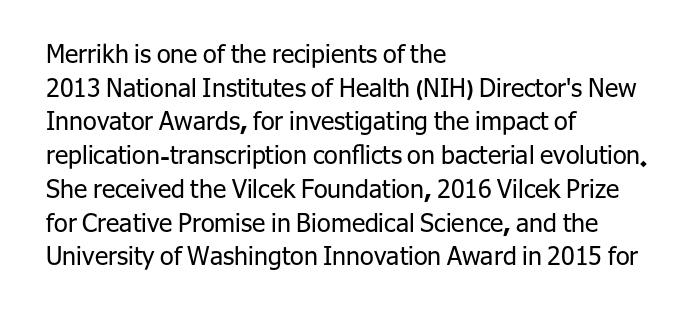
Q: Is the text bold? A: No.
Q: Is the text italic (slanted)? A: No, it is upright.
Q: Is the text underlined? A: No.
Q: How is the paragraph aligned? A: Left-aligned.
Q: Is the spacing between letters normal or unusually wide? A: Normal.
Q: Is the spacing between lines tight, normal or loose? A: Normal.
